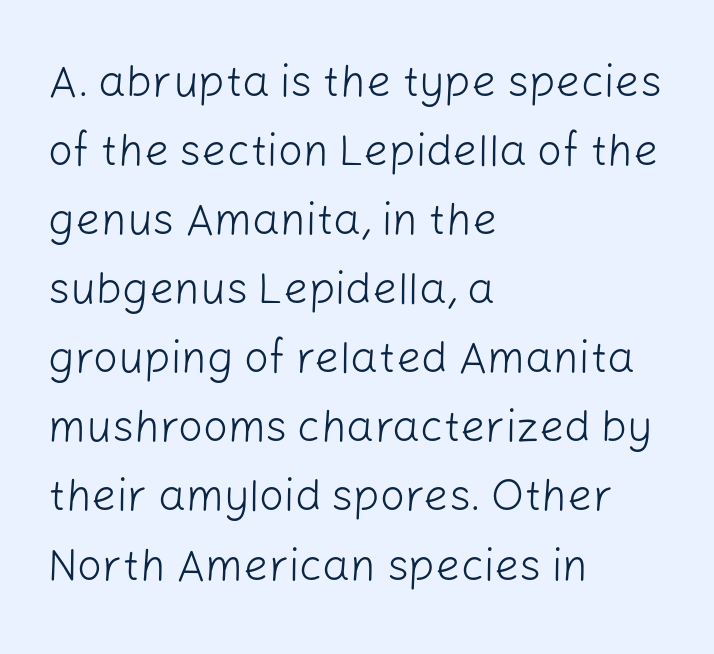
{"serif": "no", "italic": "no", "bold": "no", "weight": "light", "width": "normal", "stroke_contrast": "low", "x_height": "medium", "monospaced": "no", "underline": "no", "align": "left", "line_spacing": "normal", "line_spacing_ratio": 1.57, "letter_spacing": "normal", "letter_spacing_em": 0.0, "glyph_px": 44}
